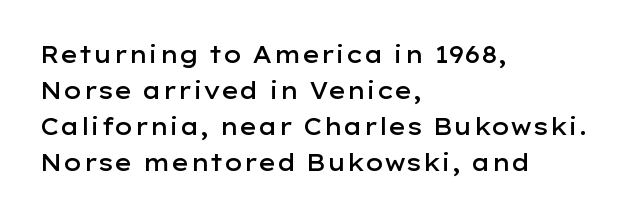
All the whitespace from short lines collects on the right. The space between consecutive lines is moderate. The type is set solid horizontally, with unmodified tracking. Does the lettering tilt? It doesn't — this is upright. Is the type bold? Partly — it's a semibold, heavier than regular but not fully bold.
